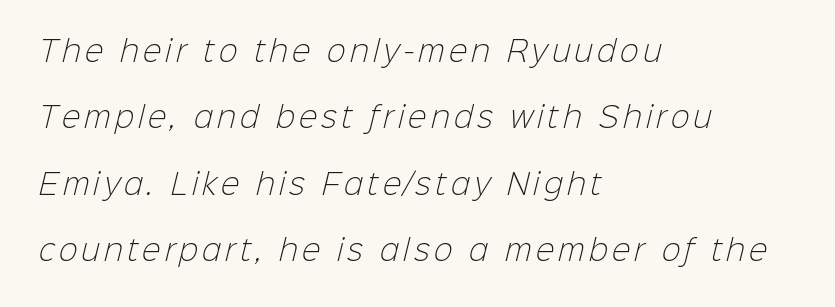
The image shows 28 px light sans-serif type; set left-aligned, loose line spacing (2.37x), not underlined; low stroke contrast and a medium x-height.
